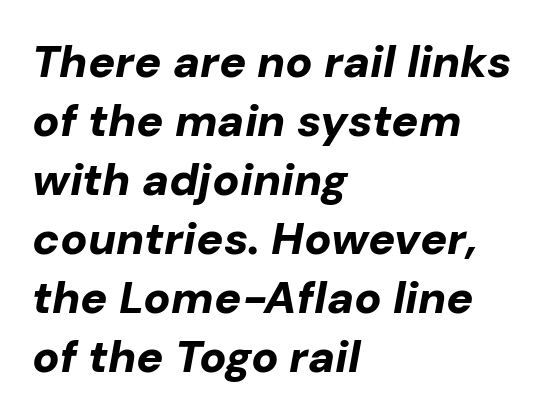
{"italic": "yes", "lean": "right", "slant_degrees": 10, "bold": "yes", "weight": "bold", "width": "normal", "stroke_contrast": "low", "x_height": "medium", "monospaced": "no", "underline": "no", "align": "left", "line_spacing": "normal", "line_spacing_ratio": 1.31, "letter_spacing": "normal", "letter_spacing_em": 0.0, "glyph_px": 45}
